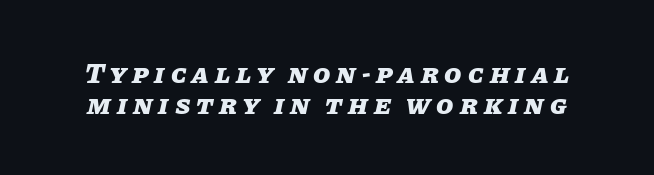
Is this a fixed-width face? No — the glyphs have proportional, varying widths. Beneath every word, the page is bare. Does extra space separate the letters? Yes, quite a lot of it. The passage shown leans; its letterforms are oblique.
